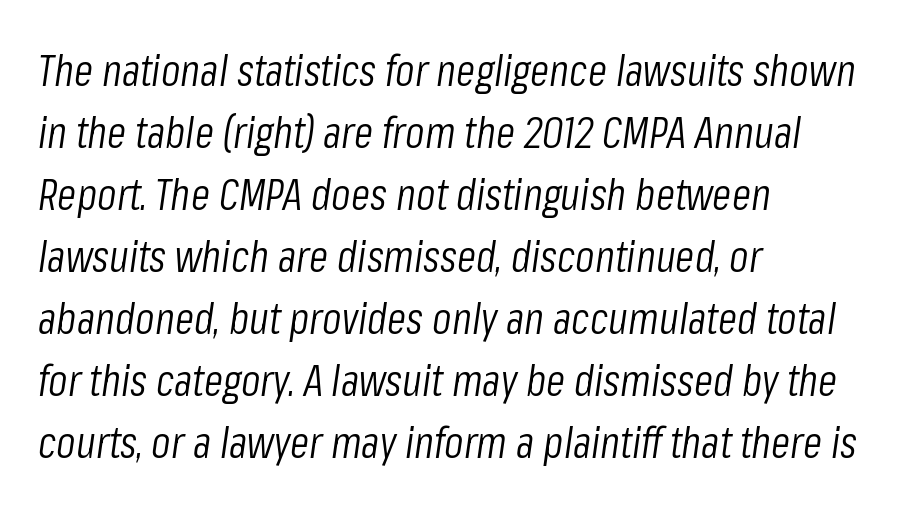
The image shows 44 px light, condensed type, italic (leaning right); set left-aligned, normal line spacing (1.41x), normal letter spacing, not underlined; low stroke contrast and a medium x-height.
